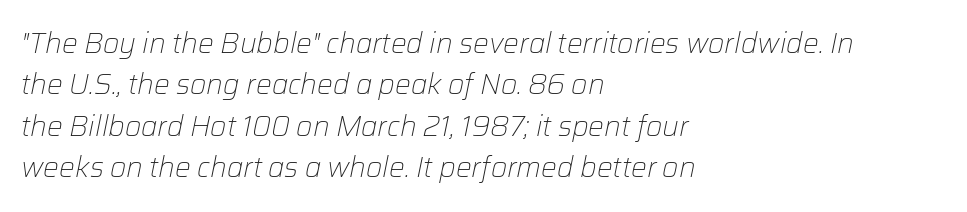
The image shows 28 px light type, italic (leaning right); set left-aligned, normal line spacing (1.48x), normal letter spacing, not underlined; low stroke contrast and a medium x-height.
